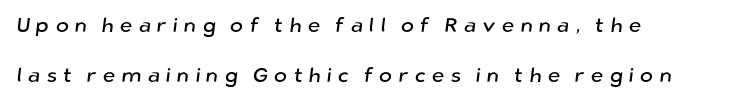
The image shows 20 px text type; set left-aligned, loose line spacing (2.48x), unusually wide letter spacing (+0.3 em), not underlined.
